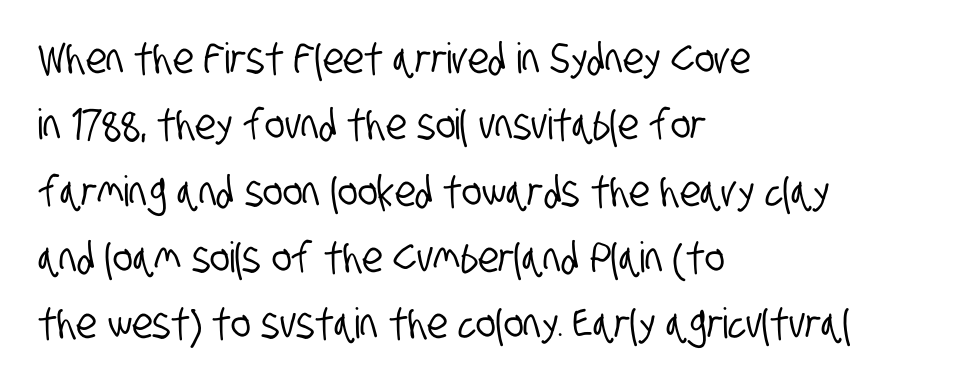
The image shows 42 px condensed sans-serif type; set left-aligned, normal line spacing (1.58x), normal letter spacing, not underlined; low stroke contrast and a large x-height.
